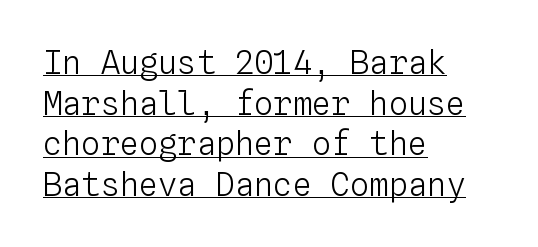
Q: Is the text bold? A: No.
Q: Is the text italic (slanted)? A: No, it is upright.
Q: Is the text underlined? A: Yes.
Q: How is the paragraph aligned? A: Left-aligned.
Q: Is the spacing between letters normal or unusually wide? A: Normal.
Q: Is the spacing between lines tight, normal or loose? A: Normal.
Q: Width (condensed, normal, or wide)? A: Normal.
Q: Stroke contrast? A: Low.
Q: x-height? A: Medium.
Q: Monospaced? A: Yes.
